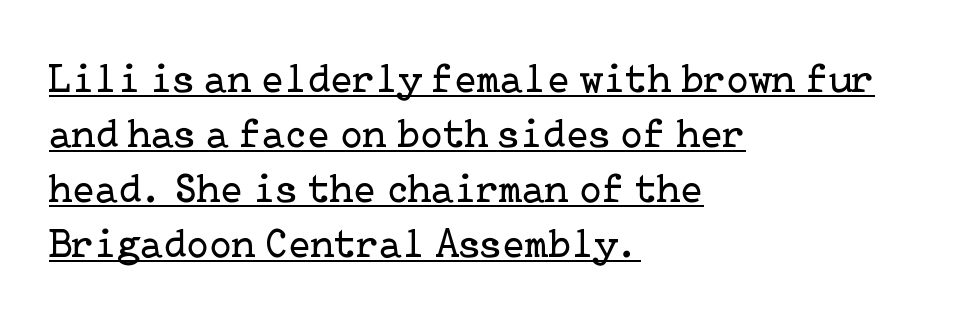
Q: Is the text bold? A: No.
Q: Is the text italic (slanted)? A: No, it is upright.
Q: Is the typeface a serif or a sans-serif typeface? A: Serif.
Q: Is the text underlined? A: Yes.
Q: How is the paragraph aligned? A: Left-aligned.
Q: Is the spacing between letters normal or unusually wide? A: Normal.
Q: Is the spacing between lines tight, normal or loose? A: Normal.
Q: Width (condensed, normal, or wide)? A: Normal.
Q: Stroke contrast? A: Low.
Q: x-height? A: Medium.
